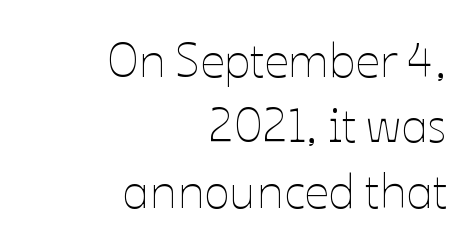
The image shows 48 px thin type, upright; set right-aligned, normal line spacing (1.36x), normal letter spacing, not underlined; low stroke contrast and a medium x-height.
